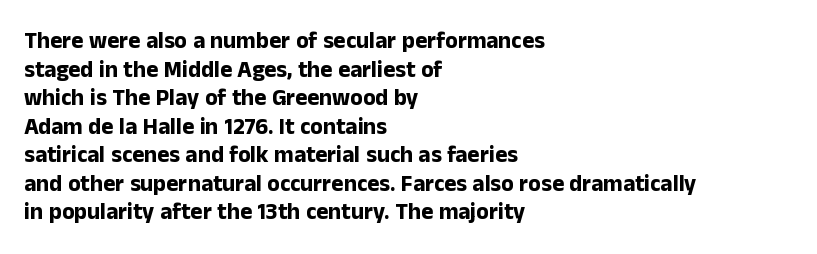
The image shows 23 px bold type, upright; set left-aligned, line spacing 1.24x, normal letter spacing, not underlined.
